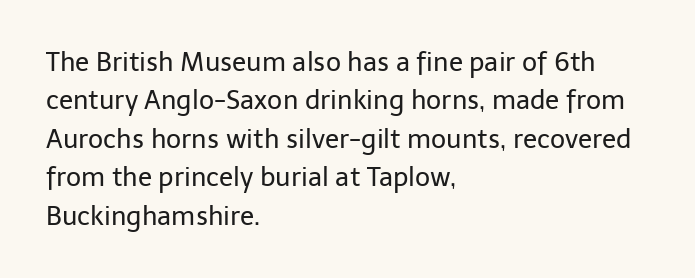
{"italic": "no", "bold": "no", "underline": "no", "align": "left", "line_spacing": "normal", "line_spacing_ratio": 1.48, "letter_spacing": "normal", "letter_spacing_em": 0.0, "glyph_px": 26}
